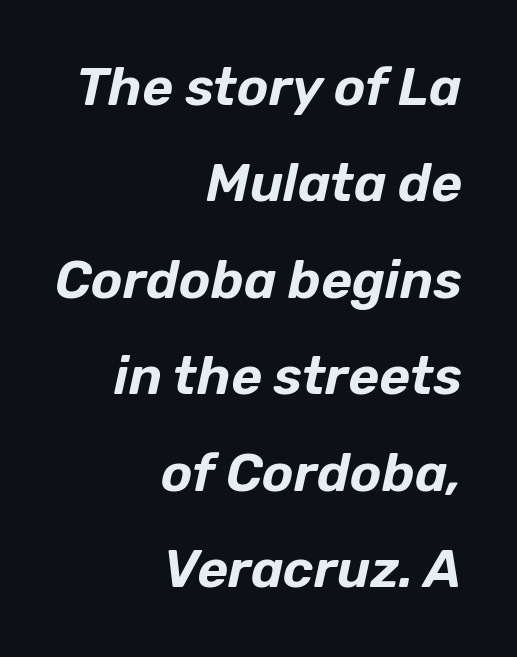
{"italic": "yes", "lean": "right", "slant_degrees": 12, "width": "normal", "stroke_contrast": "low", "x_height": "medium", "monospaced": "no", "underline": "no", "align": "right", "line_spacing_ratio": 1.82, "letter_spacing": "normal", "letter_spacing_em": 0.0, "glyph_px": 53}
